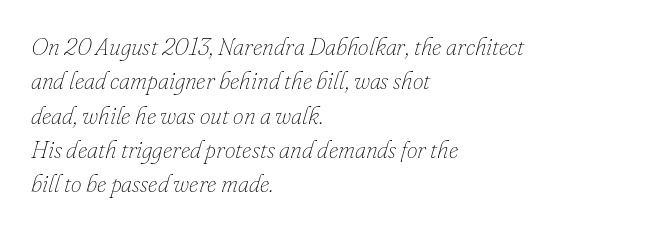
The image shows 24 px text type, italic (leaning right); set left-aligned, normal line spacing (1.43x), normal letter spacing, not underlined.
